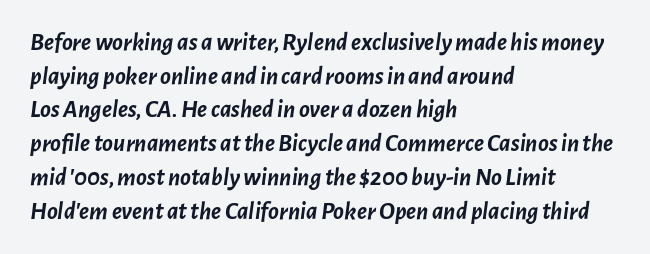
{"italic": "yes", "lean": "right", "slant_degrees": 7, "bold": "yes", "underline": "no", "align": "left", "line_spacing": "normal", "line_spacing_ratio": 1.35, "letter_spacing": "normal", "letter_spacing_em": 0.0, "glyph_px": 25}
